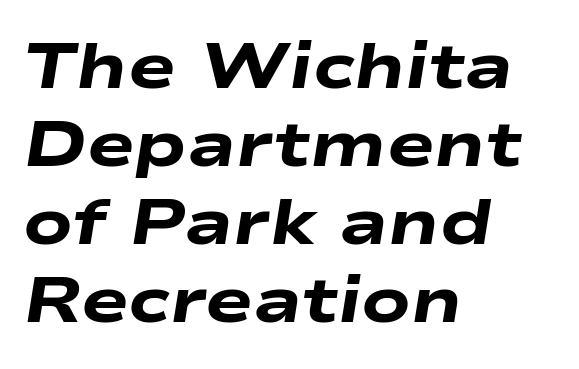
What stands out about the letter spacing? Nothing — it is the standard amount. This sample is left-justified, so line endings fall wherever the words run out. Unmarked baselines from the first word to the last. Summary of weight: heavy, a full bold. Varying glyph widths throughout — classic text-font behaviour.
